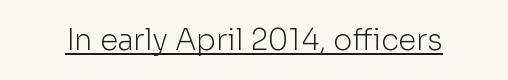
The image shows 29 px light sans-serif type, upright; set normal letter spacing, underlined; low stroke contrast and a medium x-height.
